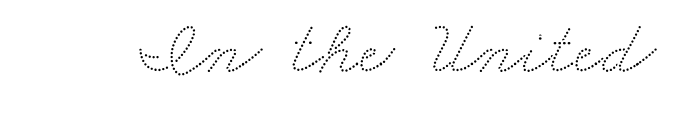
The image shows 77 px wide type; set normal letter spacing, not underlined; low stroke contrast and a small x-height.
